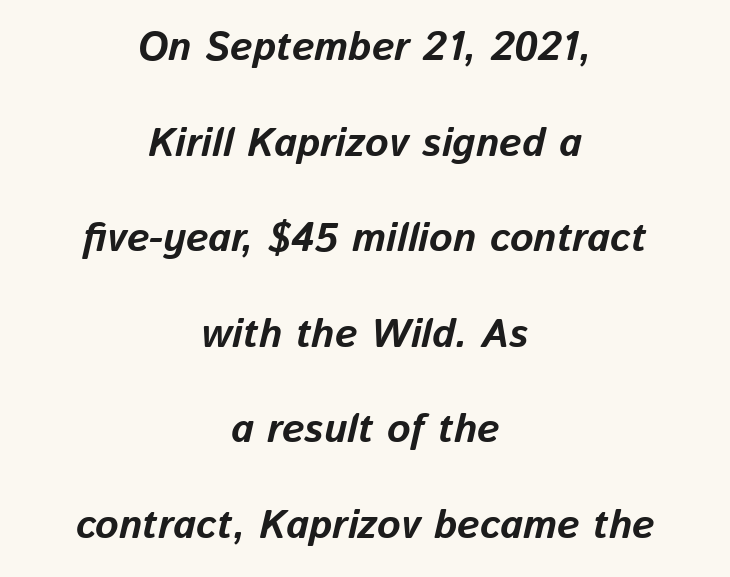
The image shows 40 px bold type, italic (leaning right); set centered, loose line spacing (2.39x), normal letter spacing, not underlined; low stroke contrast and a medium x-height.
